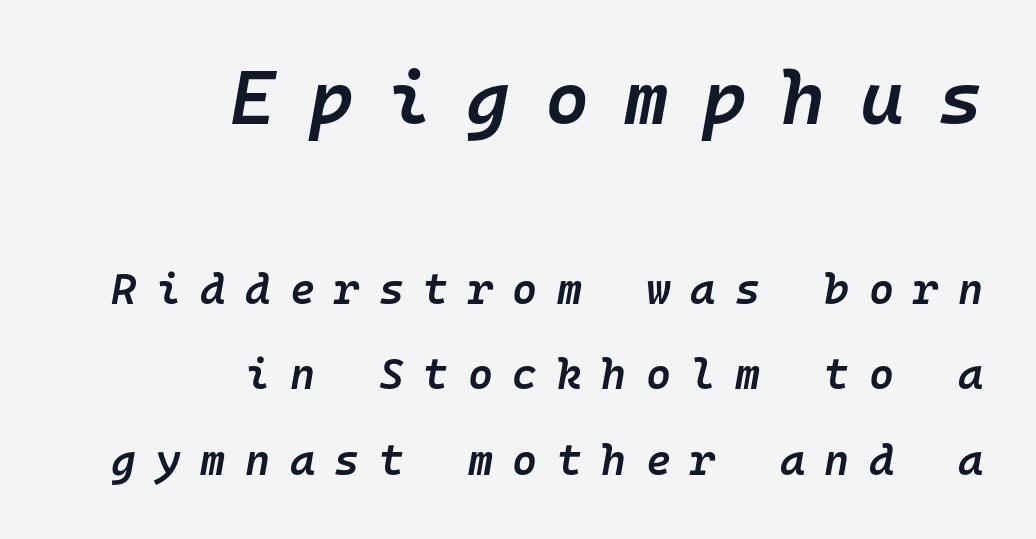
How are the letters spaced? Widely, with obvious added tracking. Is the type slanted? Yes — the strokes lean at a clear angle. Two sizes are in play, and the larger belongs to the first block. Students, this is semibold: more ink than regular, less than bold.
